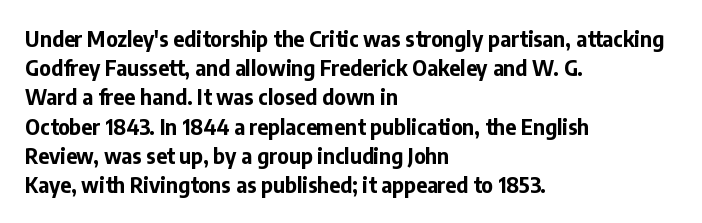
Q: Is the text bold? A: Yes.
Q: Is the text italic (slanted)? A: No, it is upright.
Q: Is the text underlined? A: No.
Q: How is the paragraph aligned? A: Left-aligned.
Q: Is the spacing between letters normal or unusually wide? A: Normal.
Q: Is the spacing between lines tight, normal or loose? A: Normal.
